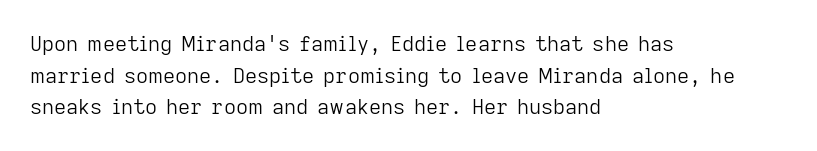
The image shows 21 px text type, upright; set left-aligned, normal line spacing (1.51x), normal letter spacing, not underlined.
